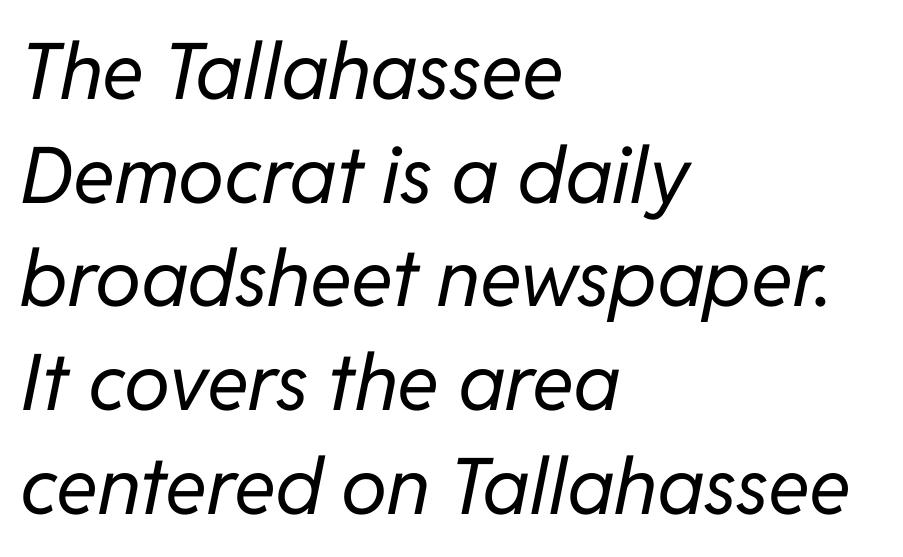
The image shows 78 px regular-weight type, italic (leaning right); set left-aligned, normal line spacing (1.33x), normal letter spacing, not underlined; low stroke contrast and a medium x-height.
